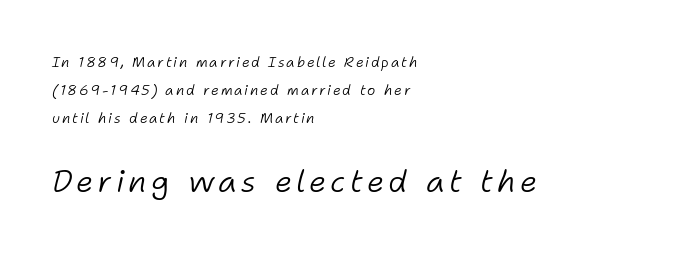
Q: Is the text bold? A: No.
Q: Is the text italic (slanted)? A: Yes, it leans right by about 11 degrees.
Q: Is the text underlined? A: No.
Q: How is the paragraph aligned? A: Left-aligned.
Q: Is the spacing between lines tight, normal or loose? A: Loose.
Q: Which block of text is set in a larger size, the first (top) or the second (bottom)? A: The second (bottom) one.
Q: Width (condensed, normal, or wide)? A: Normal.
Q: Stroke contrast? A: Low.
Q: x-height? A: Medium.
Q: Monospaced? A: No.
